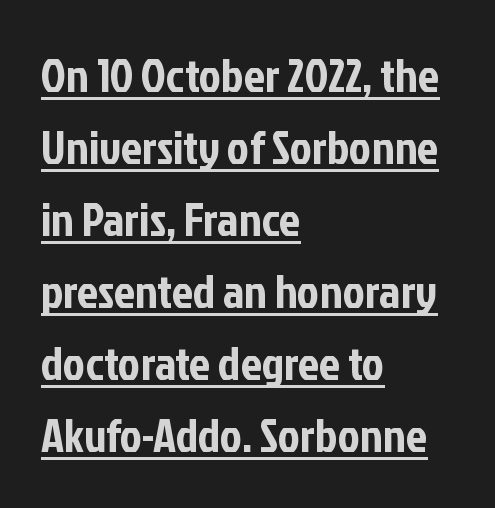
Varying glyph widths throughout — classic text-font behaviour. Quick note: underline on. The rows are spaced the way most documents space them. Where is the straight margin? On the left. Does extra space separate the letters? No, they use regular spacing. A typesetter would mark this as roman, not italic.
